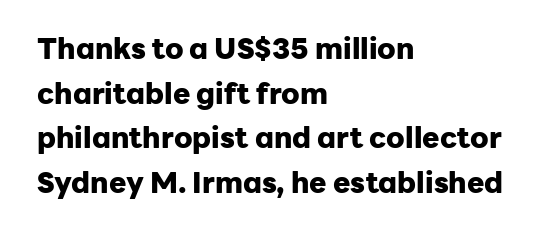
Q: Is the text bold? A: Yes.
Q: Is the text italic (slanted)? A: No, it is upright.
Q: Is the typeface a serif or a sans-serif typeface? A: Sans-serif.
Q: Is the text underlined? A: No.
Q: How is the paragraph aligned? A: Left-aligned.
Q: Is the spacing between letters normal or unusually wide? A: Normal.
Q: Is the spacing between lines tight, normal or loose? A: Normal.
Q: Width (condensed, normal, or wide)? A: Normal.
Q: Stroke contrast? A: Low.
Q: x-height? A: Medium.
Q: Monospaced? A: No.
